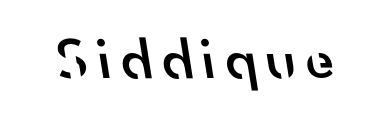
Q: Is the text bold? A: Semi-bold.
Q: Is the typeface a serif or a sans-serif typeface? A: Sans-serif.
Q: Is the text underlined? A: No.
Q: Width (condensed, normal, or wide)? A: Normal.
Q: Stroke contrast? A: Low.
Q: x-height? A: Small.
Q: Monospaced? A: No.
